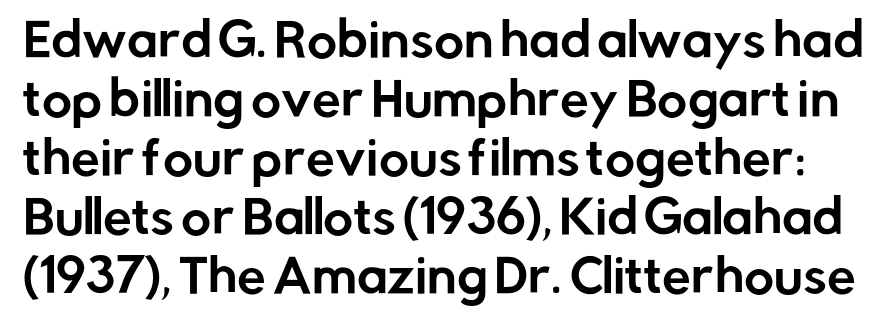
The font family rendered here belongs to the sans-serif group. This rendering leaves character spacing at its baseline value. Any mark beneath the type? The region is blank. One glance says typical: line gaps are just what's usual. Proportional: the letters do not fall into vertical columns. Every stem runs plumb, perpendicular to the baseline.
